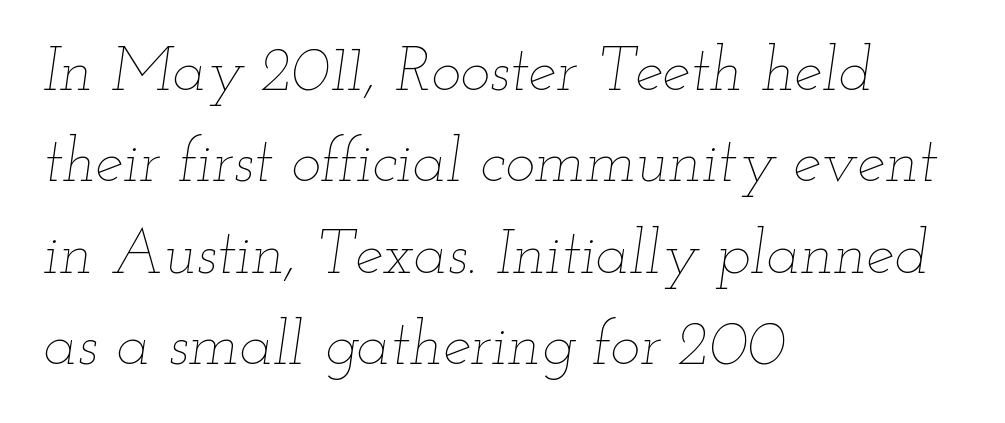
{"italic": "yes", "lean": "right", "slant_degrees": 12, "bold": "no", "weight": "thin", "width": "wide", "stroke_contrast": "low", "x_height": "small", "monospaced": "no", "underline": "no", "align": "left", "line_spacing": "normal", "line_spacing_ratio": 1.45, "letter_spacing": "normal", "letter_spacing_em": 0.0, "glyph_px": 63}
